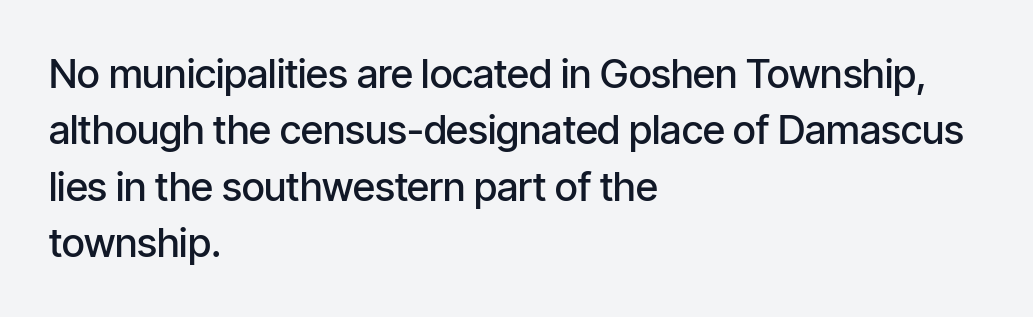
Q: Is the text bold? A: Semi-bold.
Q: Is the text italic (slanted)? A: No, it is upright.
Q: Is the typeface a serif or a sans-serif typeface? A: Sans-serif.
Q: Is the text underlined? A: No.
Q: How is the paragraph aligned? A: Left-aligned.
Q: Is the spacing between letters normal or unusually wide? A: Normal.
Q: Is the spacing between lines tight, normal or loose? A: Normal.
Q: Width (condensed, normal, or wide)? A: Condensed.
Q: Stroke contrast? A: Low.
Q: x-height? A: Medium.
Q: Monospaced? A: No.
